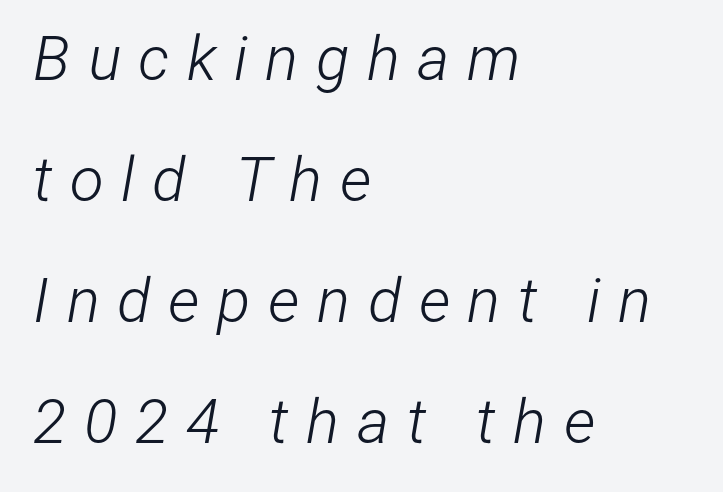
The image shows 62 px light, condensed type, italic (leaning right); set left-aligned, loose line spacing (1.95x), unusually wide letter spacing (+0.28 em), not underlined; low stroke contrast and a medium x-height.
